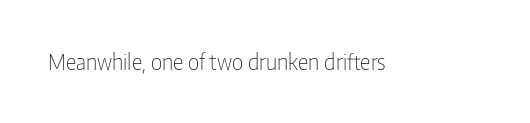
{"italic": "no", "bold": "no", "underline": "no", "letter_spacing": "normal", "letter_spacing_em": 0.0, "glyph_px": 21}
